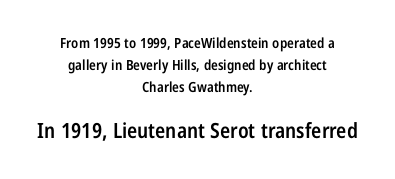
Q: Is the text bold? A: Semi-bold.
Q: Is the text italic (slanted)? A: No, it is upright.
Q: Is the text underlined? A: No.
Q: How is the paragraph aligned? A: Centered.
Q: Is the spacing between letters normal or unusually wide? A: Normal.
Q: Is the spacing between lines tight, normal or loose? A: Normal.
Q: Which block of text is set in a larger size, the first (top) or the second (bottom)? A: The second (bottom) one.
